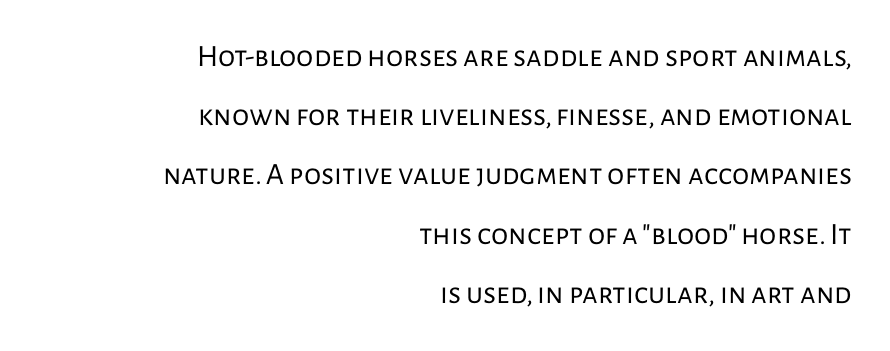
In terms of letterspacing, this is plain default setting. Baseline-to-baseline distance is far greater than the letter height. Italic: no, the glyphs are upright roman. The letters look calm and open, with moderate or lighter stems. The characters display no serif detailing; their extremities are plain.
